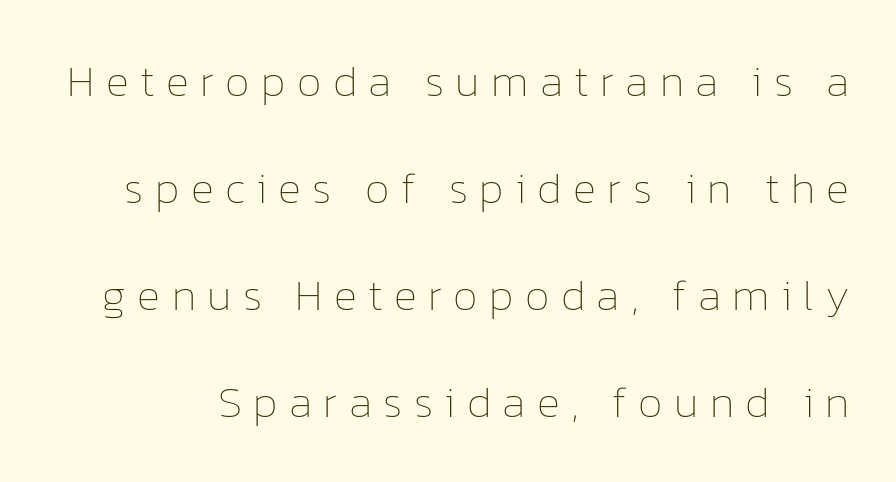
The image shows 44 px thin type, upright; set loose line spacing (2.43x), unusually wide letter spacing (+0.26 em), not underlined; low stroke contrast and a medium x-height.
